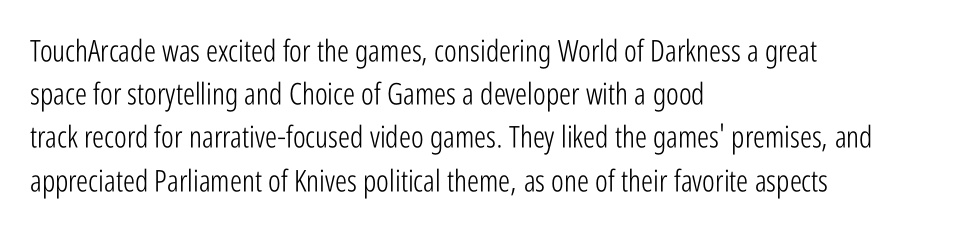
Q: Is the text bold? A: No.
Q: Is the text italic (slanted)? A: No, it is upright.
Q: Is the typeface a serif or a sans-serif typeface? A: Sans-serif.
Q: Is the text underlined? A: No.
Q: How is the paragraph aligned? A: Left-aligned.
Q: Is the spacing between letters normal or unusually wide? A: Normal.
Q: Is the spacing between lines tight, normal or loose? A: Normal.
Q: Width (condensed, normal, or wide)? A: Condensed.
Q: Stroke contrast? A: Low.
Q: x-height? A: Medium.
Q: Monospaced? A: No.
